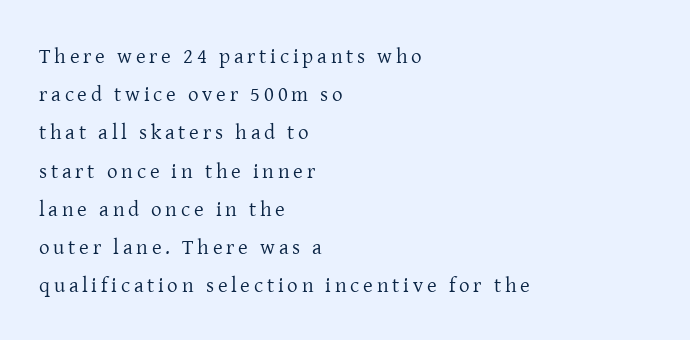
Just letters on the line, the space beneath them empty. Notice how the stems are strictly vertical — no italics here. Which margin do the lines hug? The left one — the right edge is uneven. No chunkiness to these letters — they're not bold.
